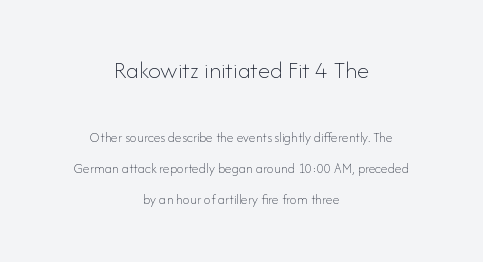
Notice how the stems are strictly vertical — no italics here. Is there much room between lines? Yes — plenty of vertical air separates them. Unbolded letterforms with no extra heft. Bigger letters appear in the top chunk; the bottom chunk is reduced.
